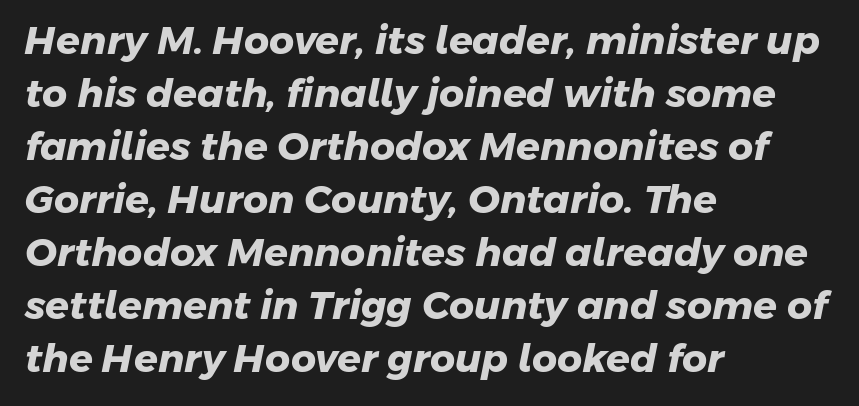
{"serif": "no", "bold": "yes", "weight": "heavy", "width": "normal", "stroke_contrast": "low", "x_height": "medium", "monospaced": "no", "underline": "no", "align": "left", "line_spacing": "normal", "line_spacing_ratio": 1.36, "letter_spacing": "normal", "letter_spacing_em": 0.0, "glyph_px": 39}
